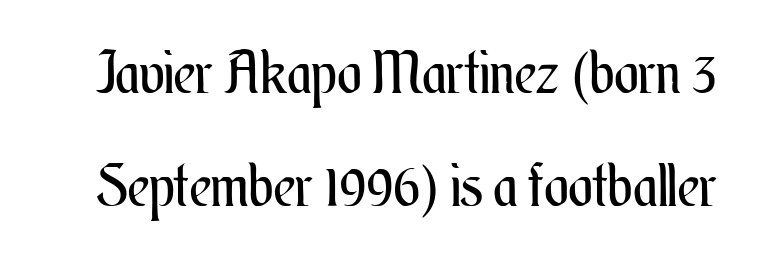
Q: Is the text bold? A: No.
Q: Is the text italic (slanted)? A: No, it is upright.
Q: Is the text underlined? A: No.
Q: Is the spacing between letters normal or unusually wide? A: Normal.
Q: Is the spacing between lines tight, normal or loose? A: Loose.
Q: Width (condensed, normal, or wide)? A: Condensed.
Q: Stroke contrast? A: Medium.
Q: x-height? A: Small.
Q: Monospaced? A: No.
